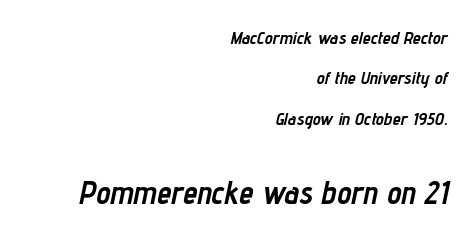
The image shows 32 px semibold, condensed type, italic (leaning right); set right-aligned, loose line spacing (2.25x), normal letter spacing, not underlined; the second (bottom) block is 1.78x larger; low stroke contrast and a medium x-height.
